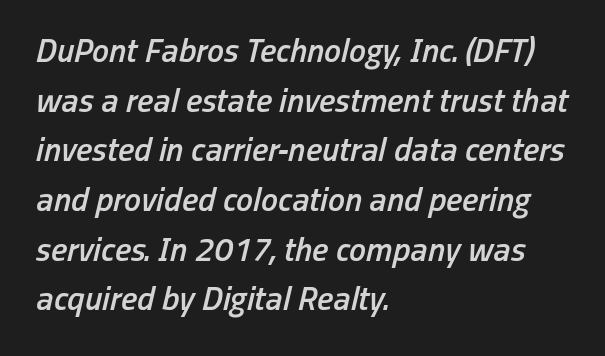
Q: Is the text bold? A: Semi-bold.
Q: Is the text italic (slanted)? A: Yes, it leans right by about 13 degrees.
Q: Is the text underlined? A: No.
Q: How is the paragraph aligned? A: Left-aligned.
Q: Is the spacing between letters normal or unusually wide? A: Normal.
Q: Is the spacing between lines tight, normal or loose? A: Normal.
Q: Width (condensed, normal, or wide)? A: Condensed.
Q: Stroke contrast? A: Low.
Q: x-height? A: Medium.
Q: Monospaced? A: No.
